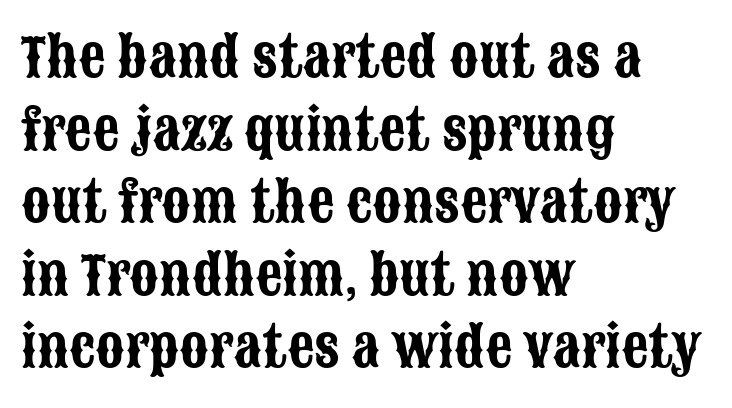
The image shows 53 px condensed sans-serif type, upright; set left-aligned, normal line spacing (1.37x), normal letter spacing, not underlined; low stroke contrast and a large x-height.
